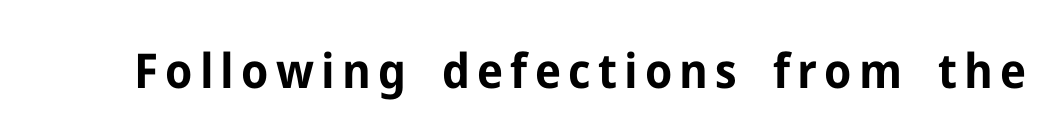
The image shows 48 px bold sans-serif type, upright; set not underlined; low stroke contrast and a medium x-height.
